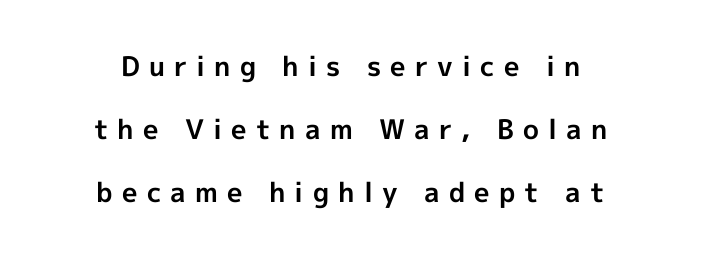
The image shows 27 px bold type, upright; set centered, loose line spacing (2.34x), unusually wide letter spacing (+0.34 em), not underlined.
